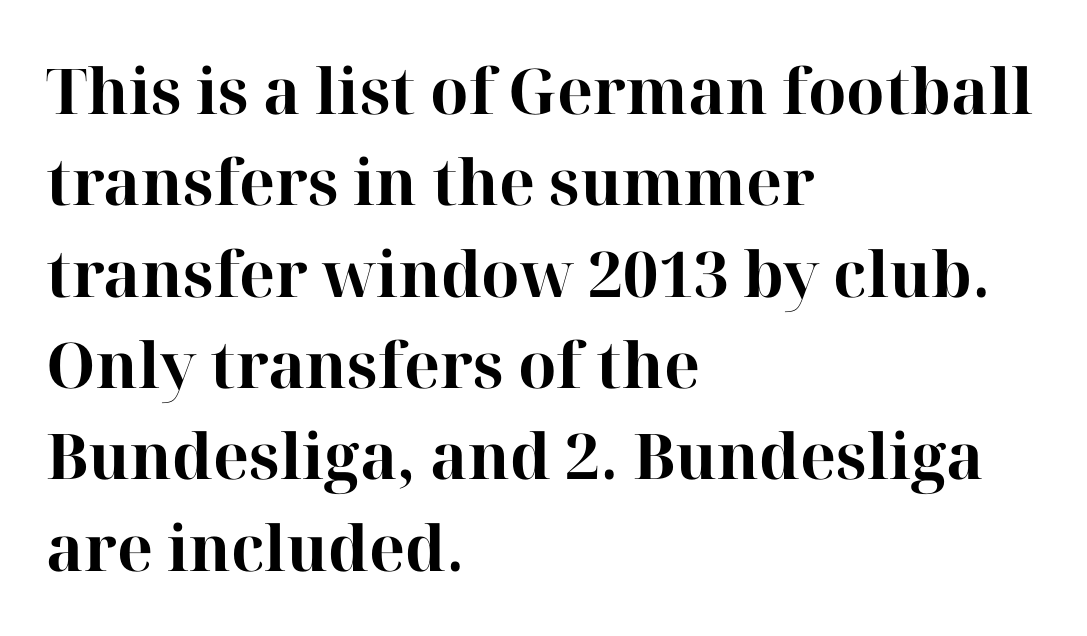
{"serif": "yes", "italic": "no", "bold": "yes", "weight": "bold", "width": "normal", "stroke_contrast": "high", "x_height": "medium", "monospaced": "no", "underline": "no", "align": "left", "line_spacing": "normal", "line_spacing_ratio": 1.45, "letter_spacing": "normal", "letter_spacing_em": 0.0, "glyph_px": 63}
